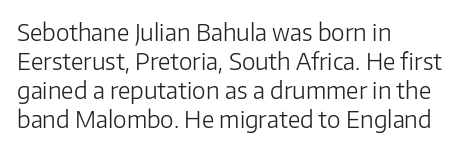
The image shows 23 px text type, upright; set left-aligned, normal line spacing (1.26x), normal letter spacing, not underlined.
